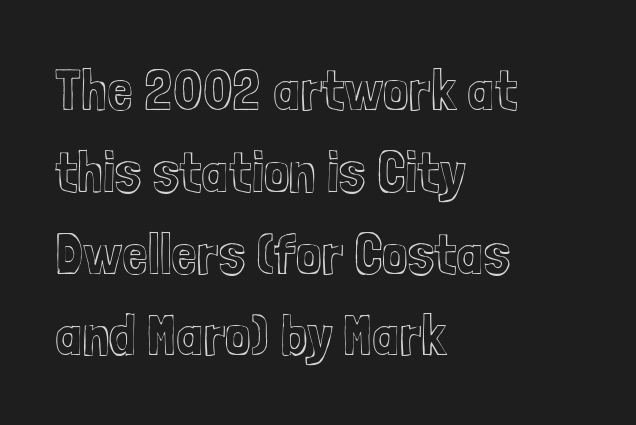
The image shows 58 px condensed type, upright; set left-aligned, normal line spacing (1.41x), normal letter spacing, not underlined; a medium x-height.
